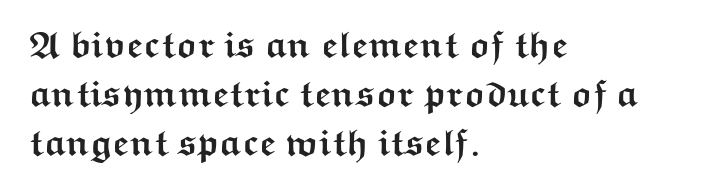
{"serif": "no", "italic": "no", "bold": "yes", "weight": "semibold", "width": "wide", "stroke_contrast": "medium", "x_height": "medium", "monospaced": "no", "underline": "no", "align": "left", "line_spacing": "normal", "line_spacing_ratio": 1.33, "letter_spacing": "normal", "letter_spacing_em": 0.0, "glyph_px": 37}
